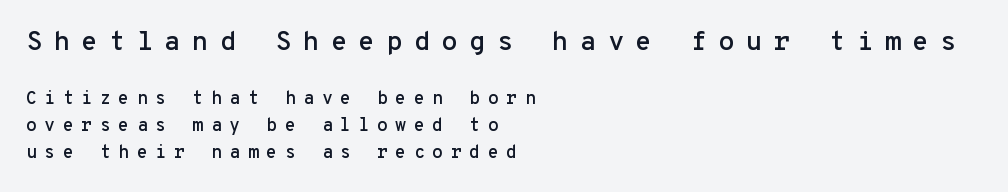
Q: Is the text italic (slanted)? A: No, it is upright.
Q: Is the text underlined? A: No.
Q: How is the paragraph aligned? A: Left-aligned.
Q: Is the spacing between letters normal or unusually wide? A: Unusually wide.
Q: Is the spacing between lines tight, normal or loose? A: Normal.
Q: Which block of text is set in a larger size, the first (top) or the second (bottom)? A: The first (top) one.
